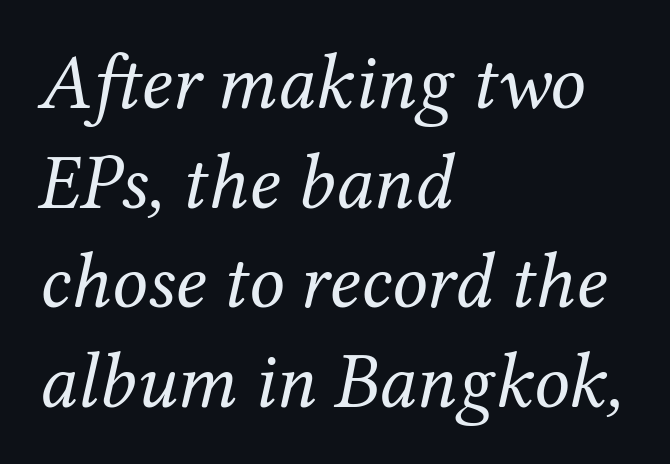
Q: Is the text bold? A: No.
Q: Is the text italic (slanted)? A: Yes, it leans right by about 12 degrees.
Q: Is the typeface a serif or a sans-serif typeface? A: Serif.
Q: Is the text underlined? A: No.
Q: How is the paragraph aligned? A: Left-aligned.
Q: Is the spacing between letters normal or unusually wide? A: Normal.
Q: Is the spacing between lines tight, normal or loose? A: Normal.
Q: Width (condensed, normal, or wide)? A: Normal.
Q: Stroke contrast? A: Medium.
Q: x-height? A: Medium.
Q: Monospaced? A: No.
